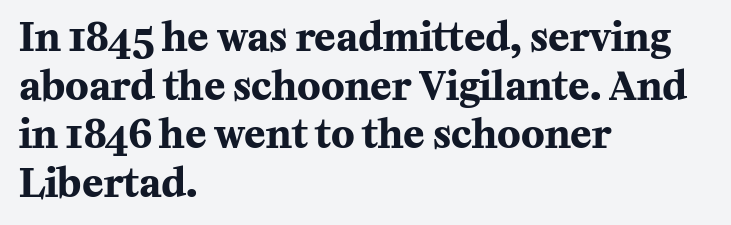
{"serif": "yes", "italic": "no", "bold": "yes", "weight": "bold", "width": "normal", "stroke_contrast": "medium", "x_height": "medium", "monospaced": "no", "underline": "no", "align": "left", "line_spacing": "normal", "line_spacing_ratio": 1.25, "letter_spacing": "normal", "letter_spacing_em": 0.0, "glyph_px": 39}
